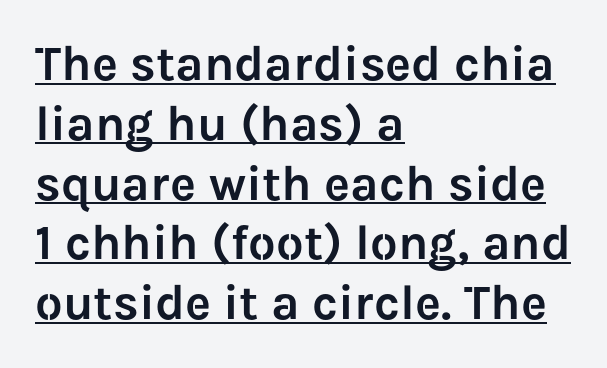
The passage shown is typeset with a sans-serif family. The passage shown is typed in a proportional face where columns would drift. Inter-character spacing is left at the font's built-in metrics. Does the copy run flush right? No — it runs flush left. Does a line run under the words? Yes, clearly. The type sits square on the baseline with zero lean.
